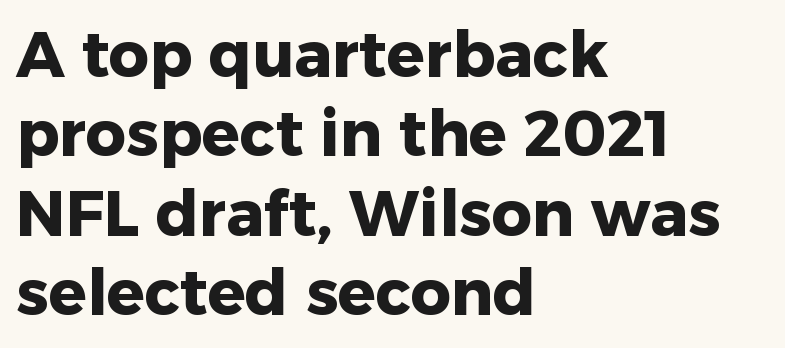
Q: Is the text bold? A: Yes.
Q: Is the text italic (slanted)? A: No, it is upright.
Q: Is the typeface a serif or a sans-serif typeface? A: Sans-serif.
Q: Is the text underlined? A: No.
Q: How is the paragraph aligned? A: Left-aligned.
Q: Is the spacing between letters normal or unusually wide? A: Normal.
Q: Is the spacing between lines tight, normal or loose? A: Normal.
Q: Width (condensed, normal, or wide)? A: Normal.
Q: Stroke contrast? A: Low.
Q: x-height? A: Medium.
Q: Monospaced? A: No.
